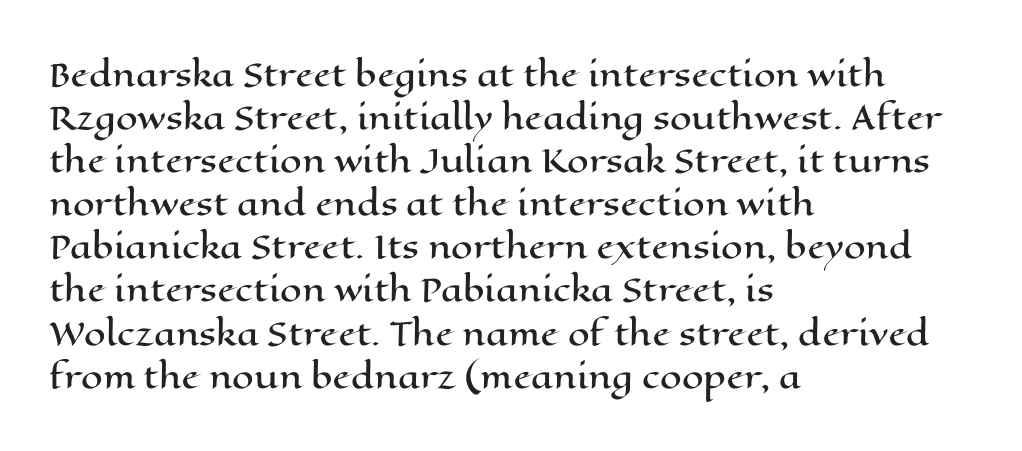
Q: Is the text italic (slanted)? A: No, it is upright.
Q: Is the text underlined? A: No.
Q: How is the paragraph aligned? A: Left-aligned.
Q: Is the spacing between letters normal or unusually wide? A: Normal.
Q: Is the spacing between lines tight, normal or loose? A: Normal.
Q: Width (condensed, normal, or wide)? A: Wide.
Q: Stroke contrast? A: High.
Q: x-height? A: Medium.
Q: Monospaced? A: No.
